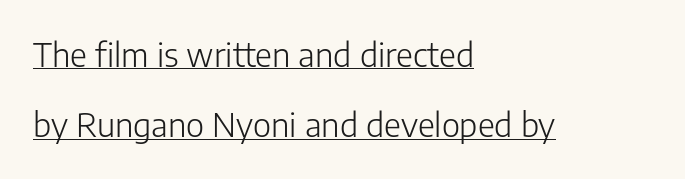
Q: Is the text bold? A: No.
Q: Is the text italic (slanted)? A: No, it is upright.
Q: Is the typeface a serif or a sans-serif typeface? A: Sans-serif.
Q: Is the text underlined? A: Yes.
Q: How is the paragraph aligned? A: Left-aligned.
Q: Is the spacing between letters normal or unusually wide? A: Normal.
Q: Is the spacing between lines tight, normal or loose? A: Loose.
Q: Width (condensed, normal, or wide)? A: Normal.
Q: Stroke contrast? A: Low.
Q: x-height? A: Medium.
Q: Monospaced? A: No.
